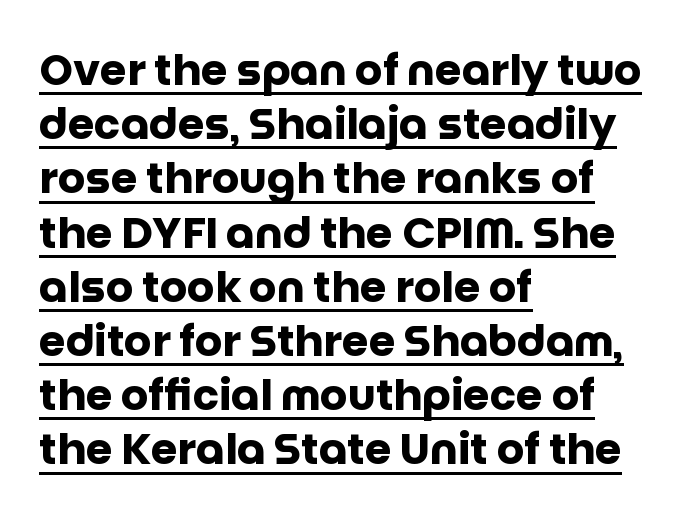
Somebody hit Ctrl+U on this one — the words are underlined. The letterforms sit shoulder to shoulder at normal distance. A normal amount of white space separates one row of letters from the next. Heft: maximum for text — a bold. The letters stand straight up with perfectly vertical stems.
